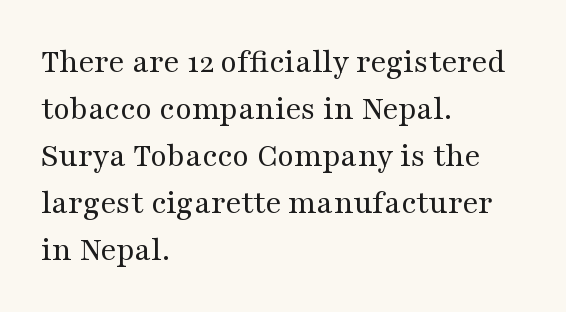
The image shows 34 px regular-weight, wide serif type, upright; set left-aligned, normal line spacing (1.38x), normal letter spacing, not underlined; medium stroke contrast and a medium x-height.
